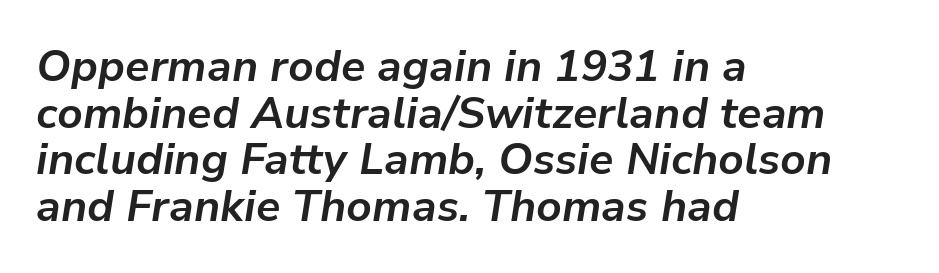
{"italic": "yes", "lean": "right", "slant_degrees": 9, "bold": "yes", "weight": "bold", "width": "normal", "stroke_contrast": "low", "x_height": "medium", "monospaced": "no", "underline": "no", "align": "left", "line_spacing": "tight", "line_spacing_ratio": 1.06, "letter_spacing": "normal", "letter_spacing_em": 0.0, "glyph_px": 44}
